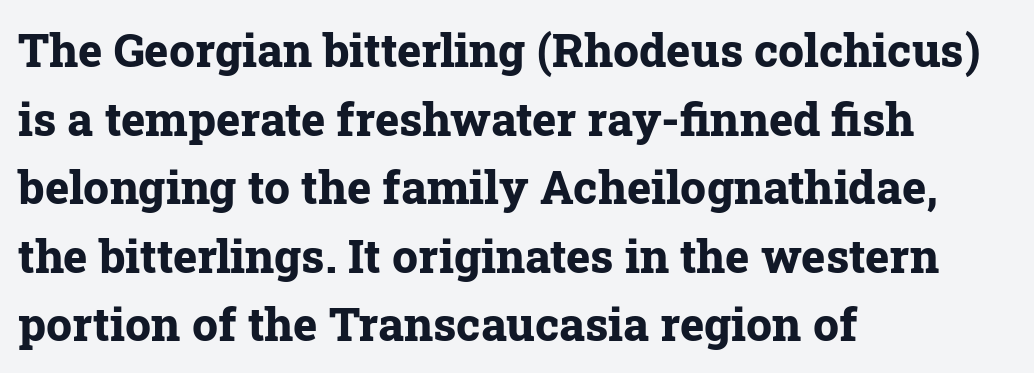
{"serif": "yes", "italic": "no", "bold": "yes", "weight": "bold", "width": "normal", "stroke_contrast": "low", "x_height": "medium", "monospaced": "no", "underline": "no", "align": "left", "line_spacing": "normal", "line_spacing_ratio": 1.49, "letter_spacing": "normal", "letter_spacing_em": 0.0, "glyph_px": 46}
